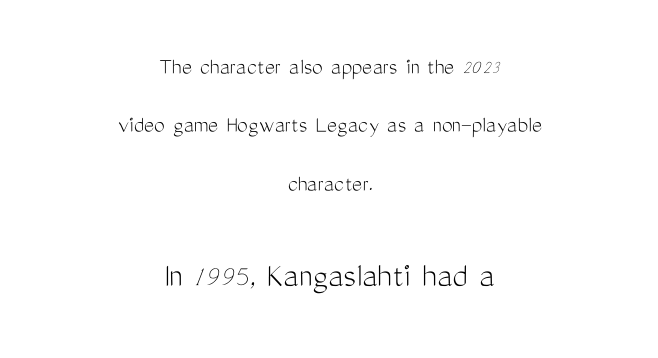
Which chunk is bigger? The second one — the bottom block dwarfs the top. This rendering features lettering with no underline. Each letter keeps its own natural width here, so spacing adapts to shape. This sample is center-justified, so both line endings float freely. One glance says open: line gaps are wider than usual. Summary of weight: not heavy and not bold.
